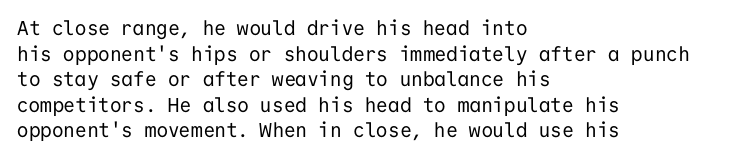
{"italic": "no", "bold": "no", "underline": "no", "align": "left", "line_spacing": "normal", "line_spacing_ratio": 1.28, "letter_spacing": "normal", "letter_spacing_em": 0.0, "glyph_px": 20}
